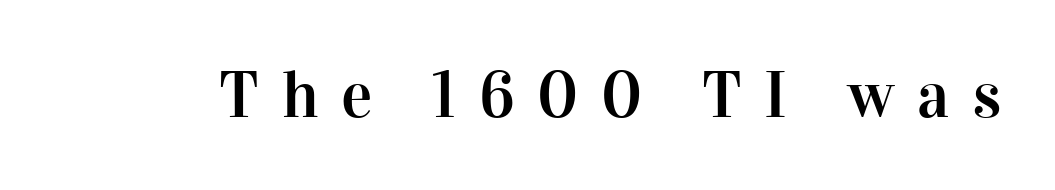
Each letter's strokes conclude with small projecting serifs. Does the lettering tilt? It doesn't — this is upright. Descenders hang freely into open space. The gaps between neighbouring characters are conspicuously large. The passage shown is typed in a proportional face where columns would drift.
